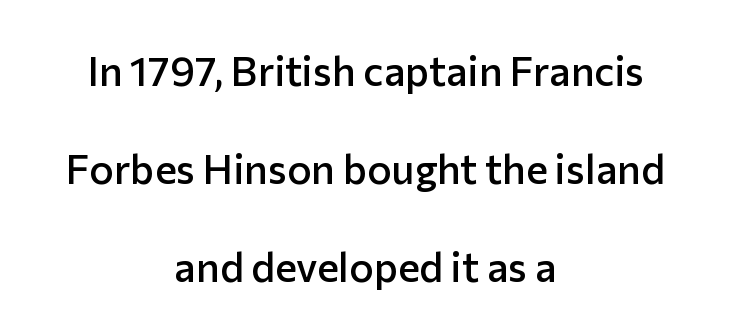
The image shows 41 px semibold sans-serif type, upright; set centered, loose line spacing (2.39x), normal letter spacing, not underlined; low stroke contrast and a medium x-height.
